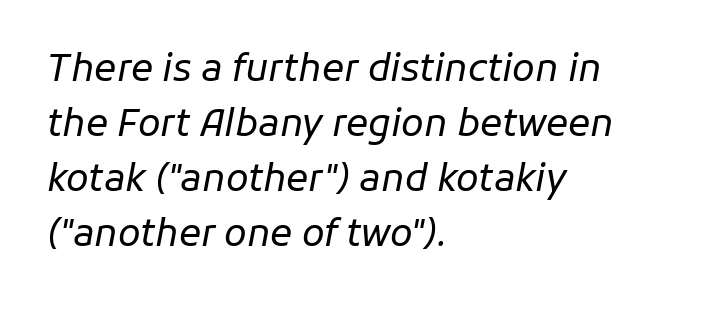
{"italic": "yes", "lean": "right", "slant_degrees": 11, "bold": "no", "weight": "regular", "width": "normal", "stroke_contrast": "low", "x_height": "medium", "monospaced": "no", "underline": "no", "align": "left", "line_spacing": "normal", "line_spacing_ratio": 1.49, "letter_spacing": "normal", "letter_spacing_em": 0.0, "glyph_px": 37}
